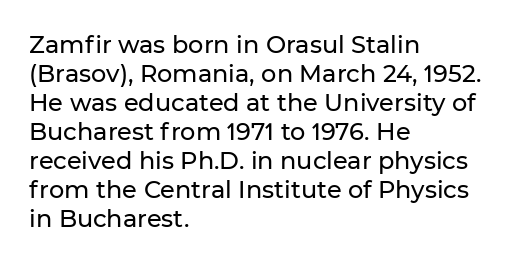
The area under the type is left untouched. Is the block centered? No — it sits flush against the left margin. Default kerning and tracking; the words read as compact shapes. Is there any slant? The stems are plumb.
